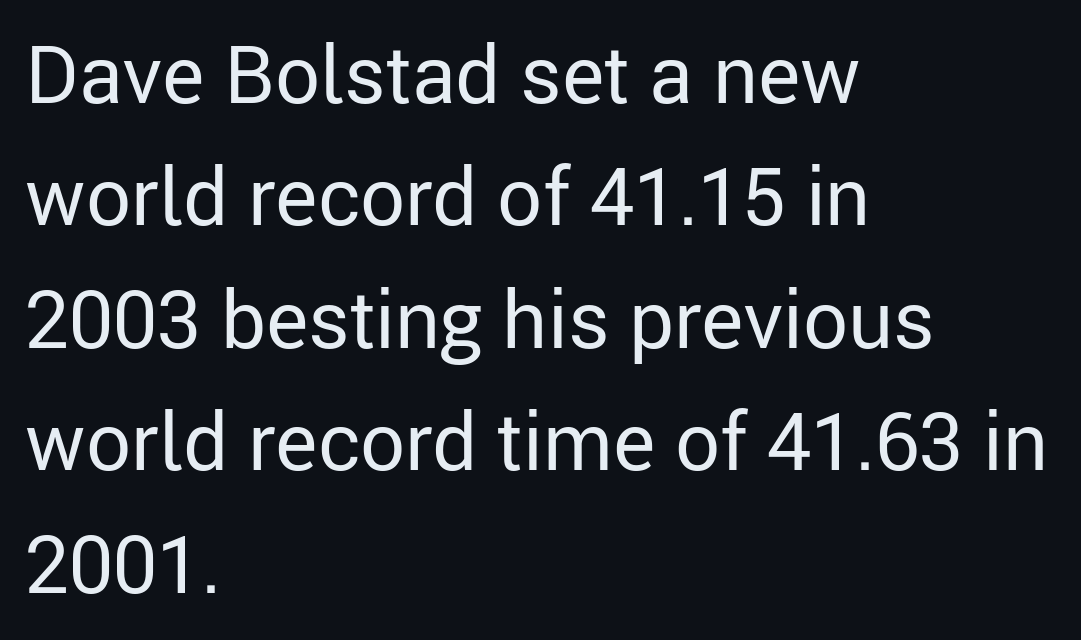
Q: Is the text bold? A: No.
Q: Is the text italic (slanted)? A: No, it is upright.
Q: Is the typeface a serif or a sans-serif typeface? A: Sans-serif.
Q: Is the text underlined? A: No.
Q: How is the paragraph aligned? A: Left-aligned.
Q: Is the spacing between letters normal or unusually wide? A: Normal.
Q: Is the spacing between lines tight, normal or loose? A: Normal.
Q: Width (condensed, normal, or wide)? A: Normal.
Q: Stroke contrast? A: Low.
Q: x-height? A: Medium.
Q: Monospaced? A: No.
